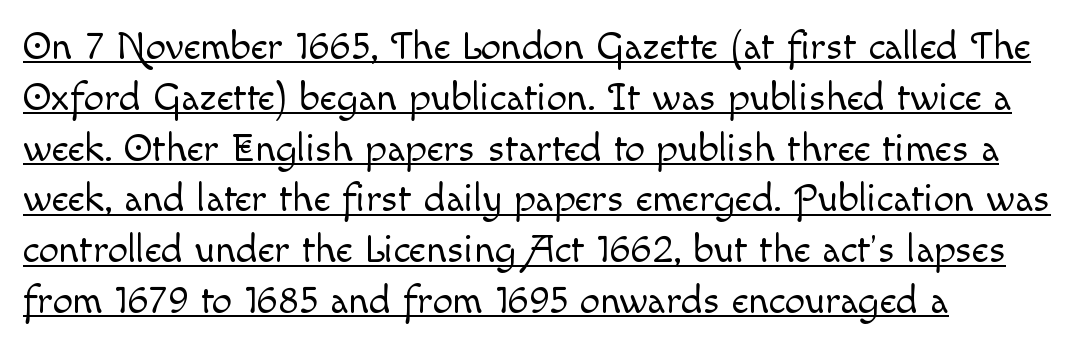
Q: Is the text bold? A: No.
Q: Is the text italic (slanted)? A: No, it is upright.
Q: Is the text underlined? A: Yes.
Q: How is the paragraph aligned? A: Left-aligned.
Q: Is the spacing between letters normal or unusually wide? A: Normal.
Q: Is the spacing between lines tight, normal or loose? A: Normal.
Q: Width (condensed, normal, or wide)? A: Normal.
Q: x-height? A: Small.
Q: Monospaced? A: No.
